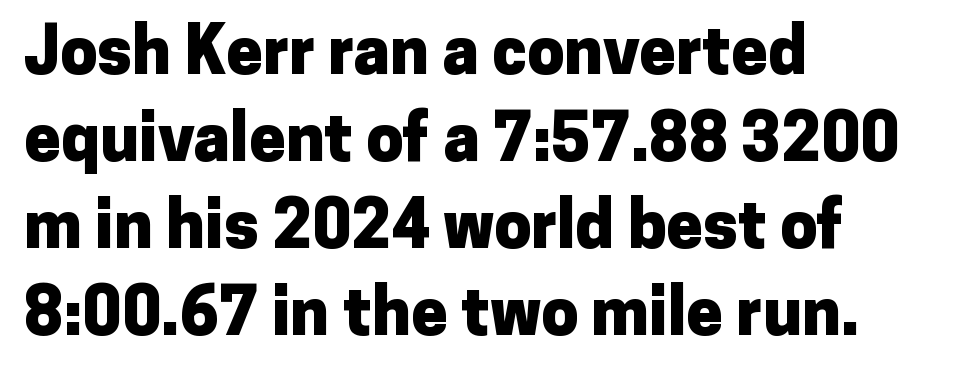
A full-strength bold gives these letters their thick strokes. Words appear dense and cohesive because spacing is normal. Underlining? Definitely not there. You can tell it's not italic because the verticals are truly vertical. The lines in this sample share a left origin and differ only in where they stop.
